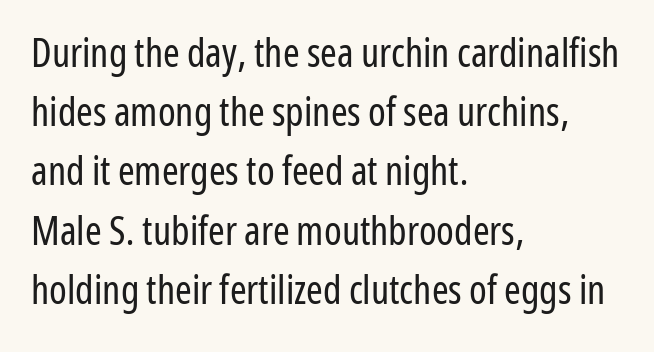
A normal amount of white space separates one row of letters from the next. The strip under each line holds only bare page. Where is the straight margin? On the left. Note: no serifs on the glyphs. Is this a fixed-width face? No — the glyphs have proportional, varying widths.
